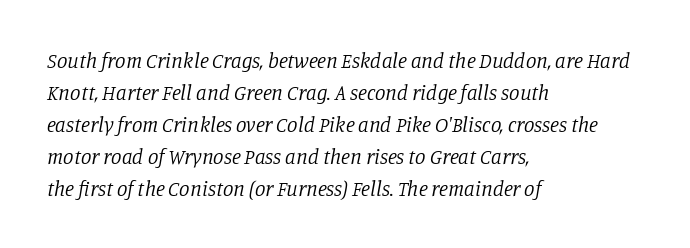
Counters stay open thanks to moderate or lighter strokes. Caption: multi-line text, flush left, ragged right. Rendered with sloped, italic letterforms. Letter spacing: default. Vertical spacing — default. Clear beneath every line of the passage.
